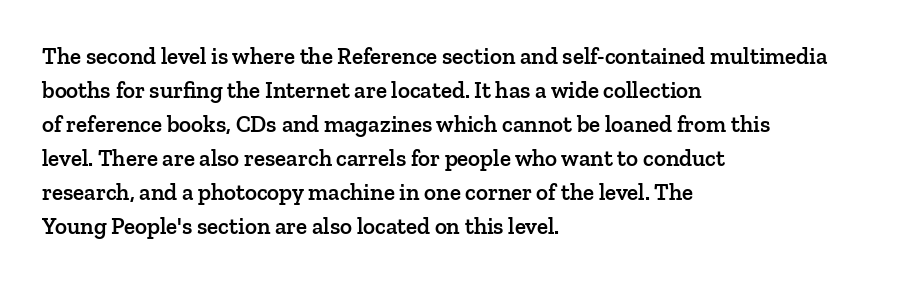
The image shows 23 px text type, upright; set left-aligned, normal line spacing (1.48x), normal letter spacing, not underlined.
